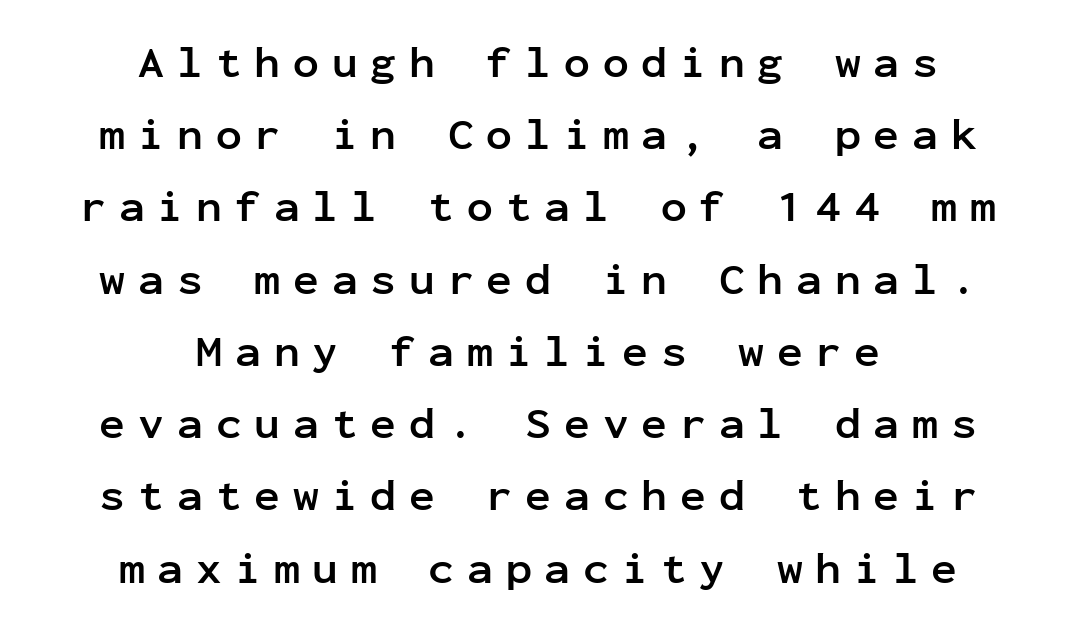
Its strokes are broad and dark, the hallmark of bold type. Each line is balanced around a shared central axis. Descenders hang freely into open space. Each new line begins a customary step beneath the previous one.
